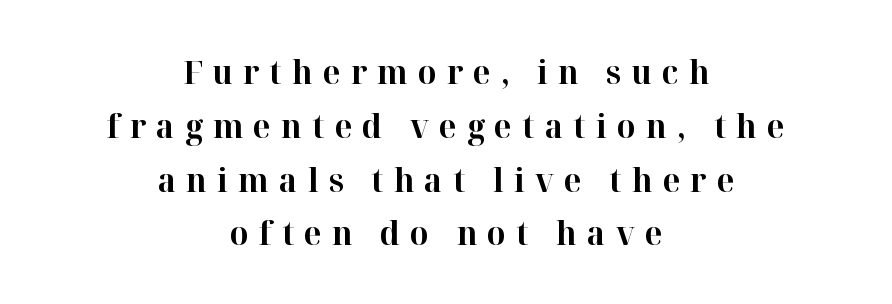
Q: Is the text bold? A: Yes.
Q: Is the text italic (slanted)? A: No, it is upright.
Q: Is the typeface a serif or a sans-serif typeface? A: Serif.
Q: Is the text underlined? A: No.
Q: How is the paragraph aligned? A: Centered.
Q: Is the spacing between letters normal or unusually wide? A: Unusually wide.
Q: Is the spacing between lines tight, normal or loose? A: Normal.
Q: Width (condensed, normal, or wide)? A: Normal.
Q: Stroke contrast? A: High.
Q: x-height? A: Medium.
Q: Monospaced? A: No.
